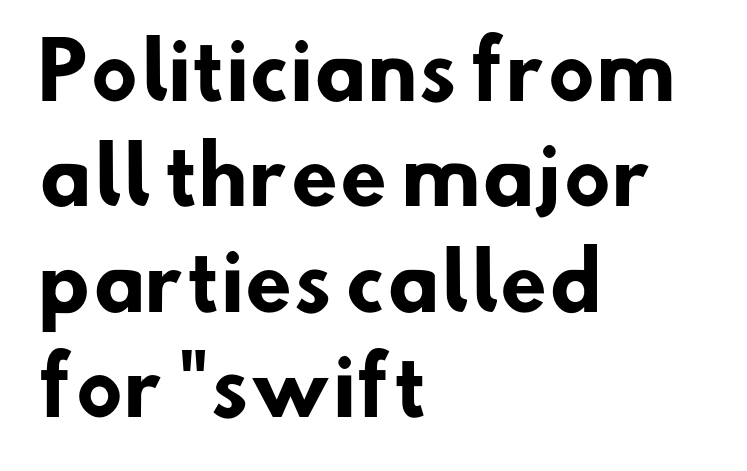
{"serif": "no", "bold": "yes", "weight": "heavy", "width": "normal", "stroke_contrast": "low", "x_height": "small", "monospaced": "no", "underline": "no", "align": "left", "line_spacing": "normal", "line_spacing_ratio": 1.37, "letter_spacing": "normal", "letter_spacing_em": 0.0, "glyph_px": 77}
